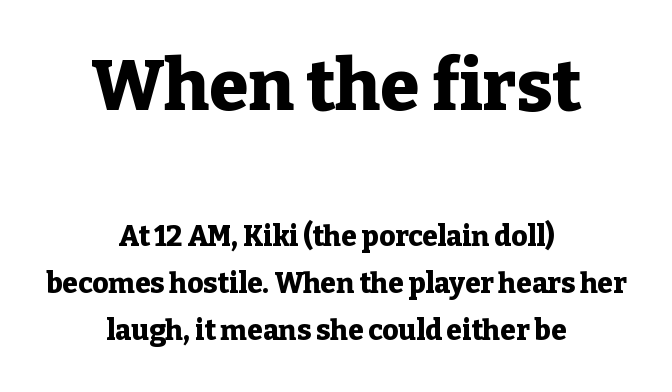
The image shows 71 px heavy serif type, upright; set centered, normal line spacing (1.68x), normal letter spacing, not underlined; the first (top) block is 2.54x larger; low stroke contrast and a medium x-height.
